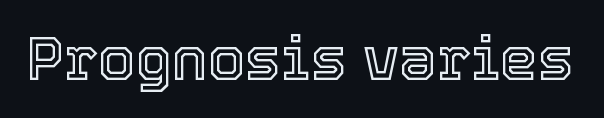
The image shows 60 px text type, upright; set normal letter spacing, not underlined; a medium x-height.
